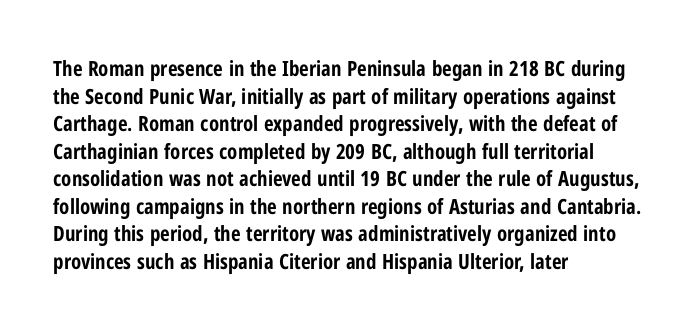
The image shows 21 px bold type, upright; set left-aligned, normal line spacing (1.31x), normal letter spacing, not underlined.
